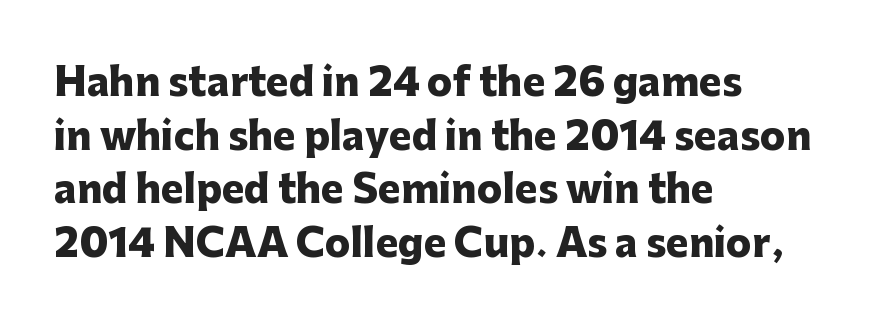
Are there feet on the stems? There aren't — it's a sans. What weight is shown? A full bold with thick strokes. Character widths vary here, with narrow letters taking less room than wide ones. Interline gaps are of average width in this sample. Is there any slant? The stems are plumb. Descender tails drop into unmarked territory.
